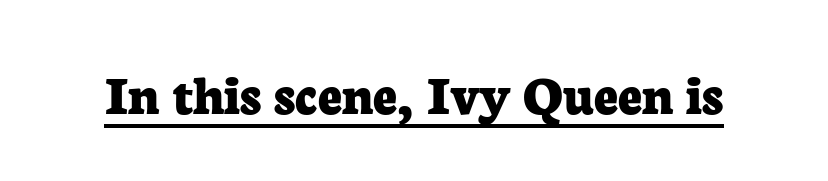
{"serif": "yes", "italic": "no", "bold": "yes", "weight": "bold", "width": "normal", "stroke_contrast": "low", "x_height": "medium", "monospaced": "no", "underline": "yes", "letter_spacing": "normal", "letter_spacing_em": 0.0, "glyph_px": 59}
